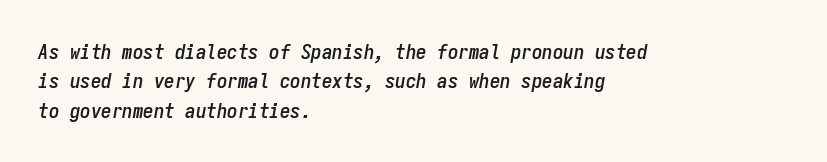
Q: Is the text italic (slanted)? A: Yes, it leans right by about 9 degrees.
Q: Is the text underlined? A: No.
Q: How is the paragraph aligned? A: Left-aligned.
Q: Is the spacing between letters normal or unusually wide? A: Normal.
Q: Is the spacing between lines tight, normal or loose? A: Normal.
